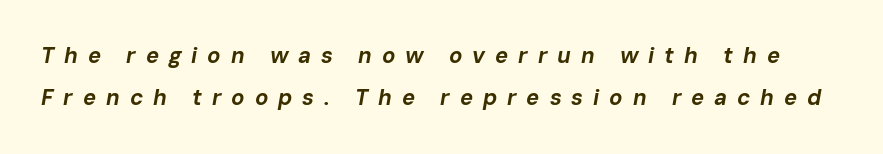
{"italic": "yes", "lean": "right", "slant_degrees": 10, "bold": "yes", "underline": "no", "line_spacing": "loose", "line_spacing_ratio": 1.91, "letter_spacing": "wide", "letter_spacing_em": 0.45, "glyph_px": 22}
